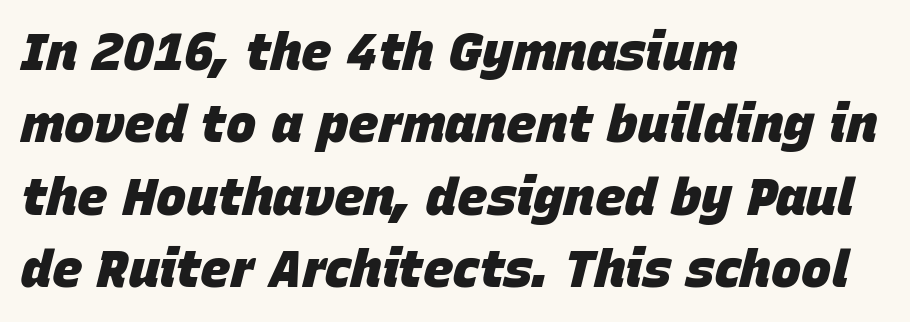
{"italic": "yes", "lean": "right", "slant_degrees": 15, "bold": "yes", "weight": "heavy", "width": "normal", "stroke_contrast": "low", "x_height": "large", "monospaced": "no", "underline": "no", "align": "left", "line_spacing": "normal", "line_spacing_ratio": 1.42, "letter_spacing": "normal", "letter_spacing_em": 0.0, "glyph_px": 51}
